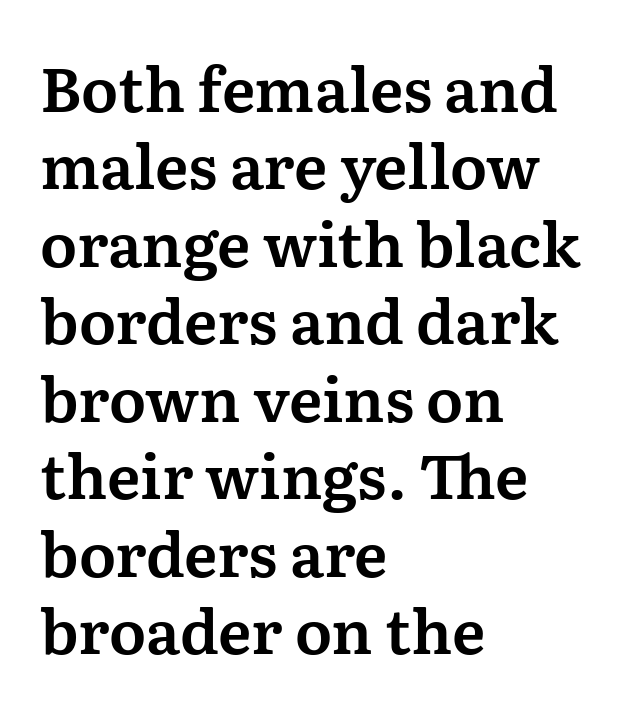
Q: Is the text italic (slanted)? A: No, it is upright.
Q: Is the typeface a serif or a sans-serif typeface? A: Serif.
Q: Is the text underlined? A: No.
Q: How is the paragraph aligned? A: Left-aligned.
Q: Is the spacing between letters normal or unusually wide? A: Normal.
Q: Is the spacing between lines tight, normal or loose? A: Normal.
Q: Width (condensed, normal, or wide)? A: Normal.
Q: Stroke contrast? A: Medium.
Q: x-height? A: Medium.
Q: Monospaced? A: No.
